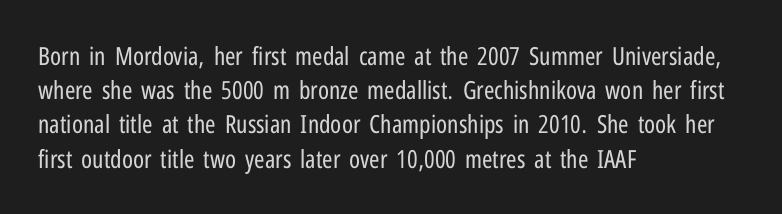
Q: Is the text bold? A: No.
Q: Is the text italic (slanted)? A: No, it is upright.
Q: Is the text underlined? A: No.
Q: How is the paragraph aligned? A: Left-aligned.
Q: Is the spacing between letters normal or unusually wide? A: Normal.
Q: Is the spacing between lines tight, normal or loose? A: Normal.
